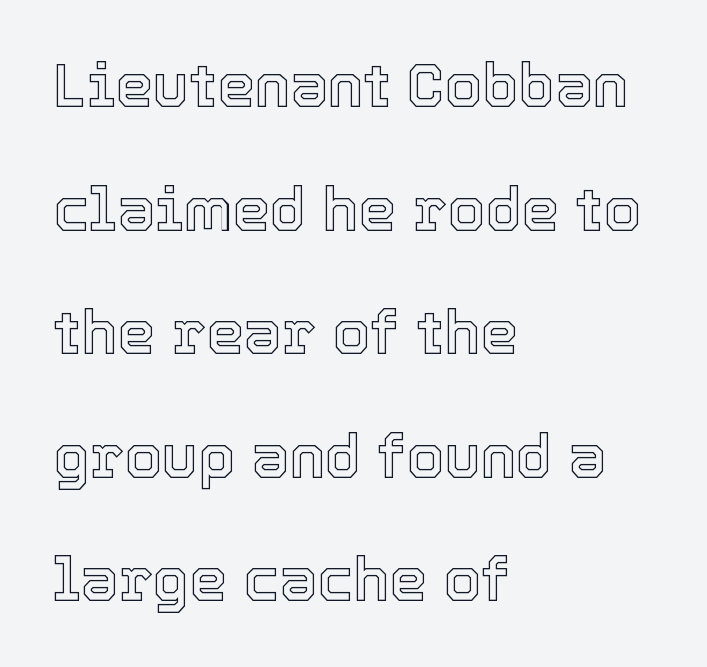
Q: Is the text italic (slanted)? A: No, it is upright.
Q: Is the text underlined? A: No.
Q: How is the paragraph aligned? A: Left-aligned.
Q: Is the spacing between letters normal or unusually wide? A: Normal.
Q: Is the spacing between lines tight, normal or loose? A: Loose.
Q: Width (condensed, normal, or wide)? A: Normal.
Q: x-height? A: Medium.
Q: Monospaced? A: No.
